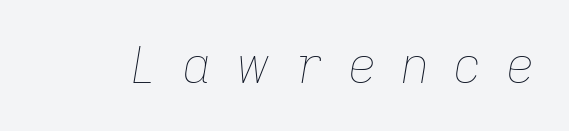
Is this a heavy cut? Hardly; it is regular or lighter. Slant detected: the letters are inclined. This sample has the flowing, uneven cadence of proportional lettering. The passage shown is not underscored anywhere.
